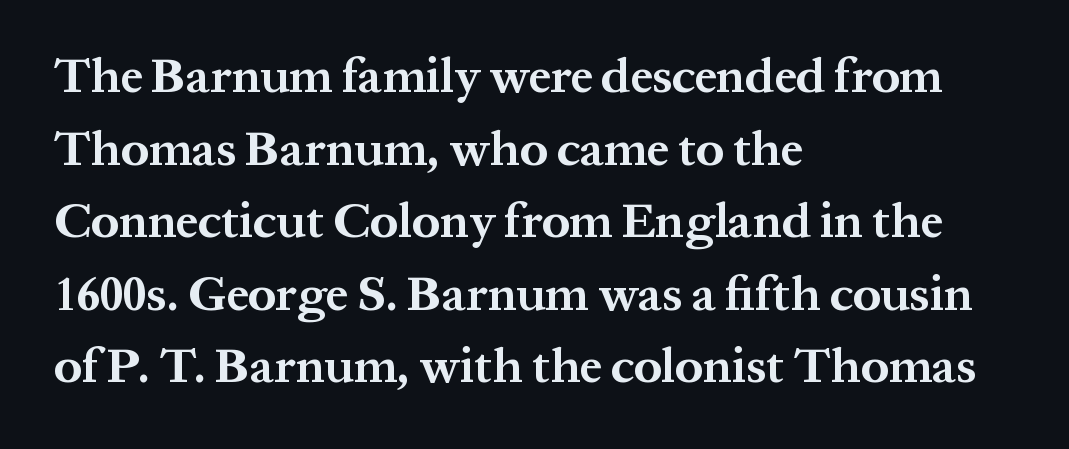
Q: Is the text bold? A: Yes.
Q: Is the text italic (slanted)? A: No, it is upright.
Q: Is the typeface a serif or a sans-serif typeface? A: Serif.
Q: Is the text underlined? A: No.
Q: How is the paragraph aligned? A: Left-aligned.
Q: Is the spacing between letters normal or unusually wide? A: Normal.
Q: Is the spacing between lines tight, normal or loose? A: Normal.
Q: Width (condensed, normal, or wide)? A: Normal.
Q: Stroke contrast? A: Medium.
Q: x-height? A: Medium.
Q: Monospaced? A: No.
